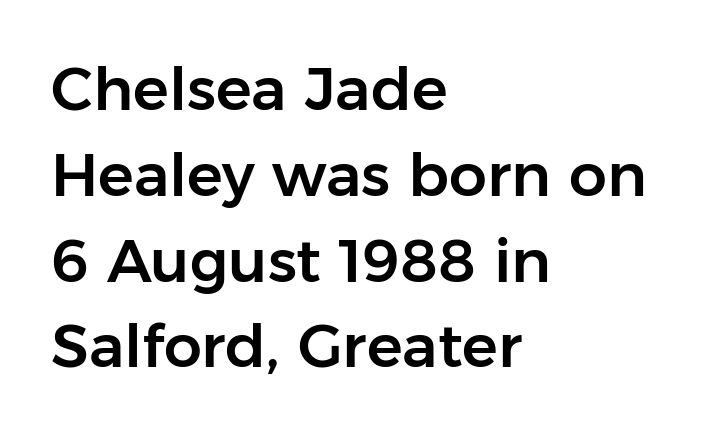
Q: Is the text italic (slanted)? A: No, it is upright.
Q: Is the typeface a serif or a sans-serif typeface? A: Sans-serif.
Q: Is the text underlined? A: No.
Q: How is the paragraph aligned? A: Left-aligned.
Q: Is the spacing between letters normal or unusually wide? A: Normal.
Q: Is the spacing between lines tight, normal or loose? A: Normal.
Q: Width (condensed, normal, or wide)? A: Normal.
Q: Stroke contrast? A: Low.
Q: x-height? A: Medium.
Q: Monospaced? A: No.
